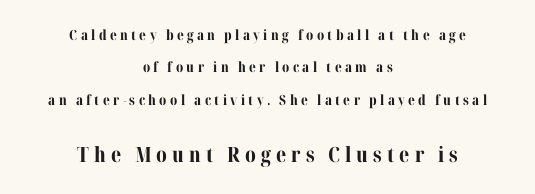
The strokes are fattened all the way to bold. Typeset on center — no edge is straight. Posture: upright roman. What's the leading like? Stretched, with rows far apart. The gaps between neighbouring characters are conspicuously large. The face used here appears at its bigger size in the lower chunk.
